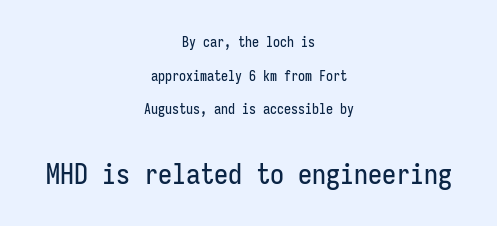
Q: Is the text italic (slanted)? A: No, it is upright.
Q: Is the typeface a serif or a sans-serif typeface? A: Sans-serif.
Q: Is the text underlined? A: No.
Q: How is the paragraph aligned? A: Centered.
Q: Is the spacing between letters normal or unusually wide? A: Normal.
Q: Is the spacing between lines tight, normal or loose? A: Loose.
Q: Which block of text is set in a larger size, the first (top) or the second (bottom)? A: The second (bottom) one.
Q: Width (condensed, normal, or wide)? A: Condensed.
Q: Stroke contrast? A: Low.
Q: x-height? A: Medium.
Q: Monospaced? A: Yes.
